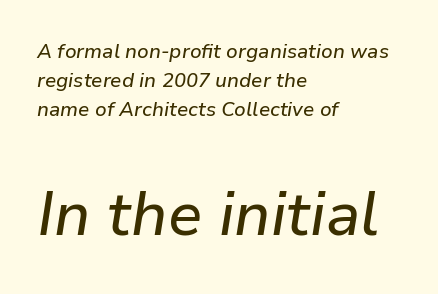
Q: Is the text italic (slanted)? A: Yes, it leans right by about 9 degrees.
Q: Is the text underlined? A: No.
Q: How is the paragraph aligned? A: Left-aligned.
Q: Is the spacing between letters normal or unusually wide? A: Normal.
Q: Is the spacing between lines tight, normal or loose? A: Normal.
Q: Which block of text is set in a larger size, the first (top) or the second (bottom)? A: The second (bottom) one.
Q: Width (condensed, normal, or wide)? A: Normal.
Q: Stroke contrast? A: Low.
Q: x-height? A: Medium.
Q: Monospaced? A: No.
